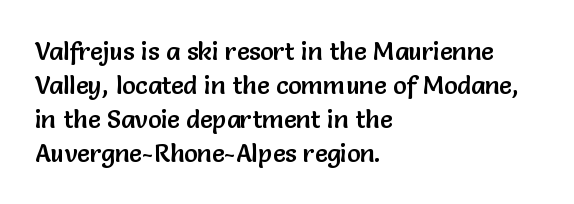
{"italic": "no", "underline": "no", "align": "left", "line_spacing": "normal", "line_spacing_ratio": 1.36, "letter_spacing": "normal", "letter_spacing_em": 0.0, "glyph_px": 25}
